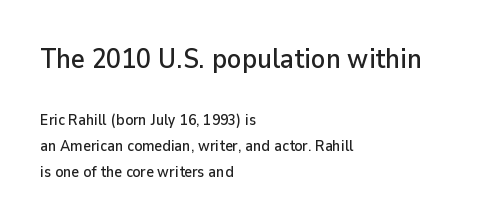
{"italic": "no", "underline": "no", "align": "left", "line_spacing_ratio": 1.75, "letter_spacing": "normal", "letter_spacing_em": 0.0, "larger_block": "first", "size_ratio": 1.8, "glyph_px": 27}
